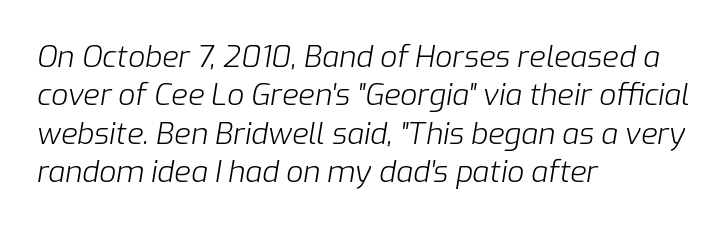
Baseline-to-baseline distance is the conventional proportion of letter height. Style check: oblique. Each row of text sits above clean, open space. The typeface has the unassuming heft of standard copy or less. Short note: letters normally spaced.
